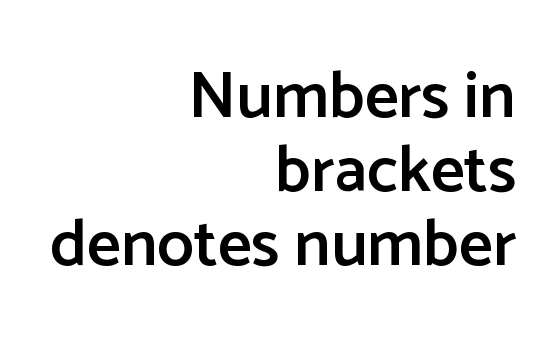
The image shows 66 px semibold sans-serif type, upright; set right-aligned, tight line spacing (1.12x), normal letter spacing, not underlined; low stroke contrast and a medium x-height.
